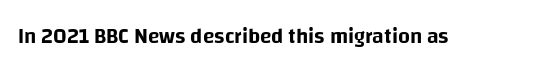
{"italic": "no", "underline": "no", "letter_spacing": "normal", "letter_spacing_em": 0.0, "glyph_px": 21}
